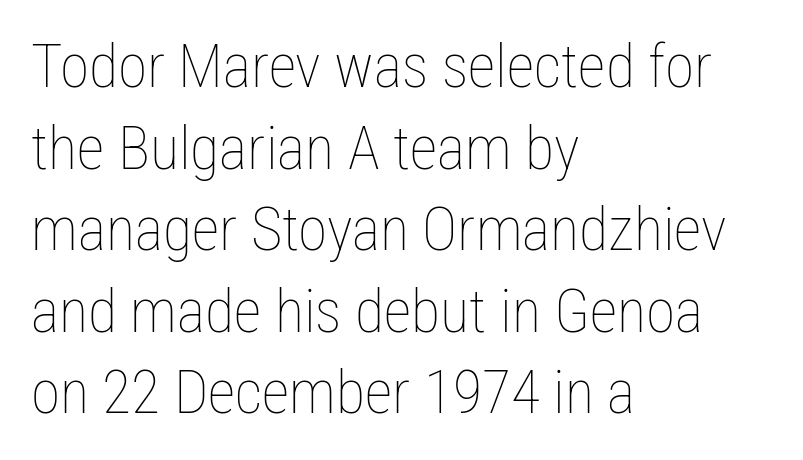
Does the copy run flush right? No — it runs flush left. Standard letterfit; no display-style spreading of the glyphs. Quick note: interline space is typical. The type sits square on the baseline with zero lean. Each row of text sits above clean, open space. The face used here is proportionally spaced, like ordinary book or web type.
